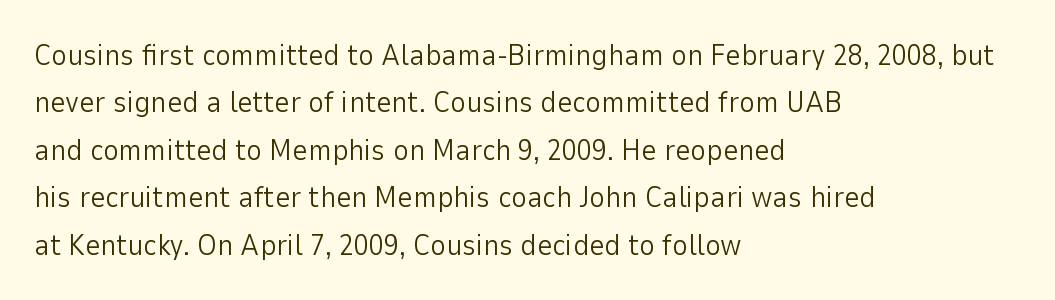
Q: Is the text bold? A: No.
Q: Is the text italic (slanted)? A: No, it is upright.
Q: Is the typeface a serif or a sans-serif typeface? A: Sans-serif.
Q: Is the text underlined? A: No.
Q: How is the paragraph aligned? A: Left-aligned.
Q: Is the spacing between letters normal or unusually wide? A: Normal.
Q: Is the spacing between lines tight, normal or loose? A: Normal.
Q: Width (condensed, normal, or wide)? A: Normal.
Q: Stroke contrast? A: Low.
Q: x-height? A: Medium.
Q: Monospaced? A: No.
